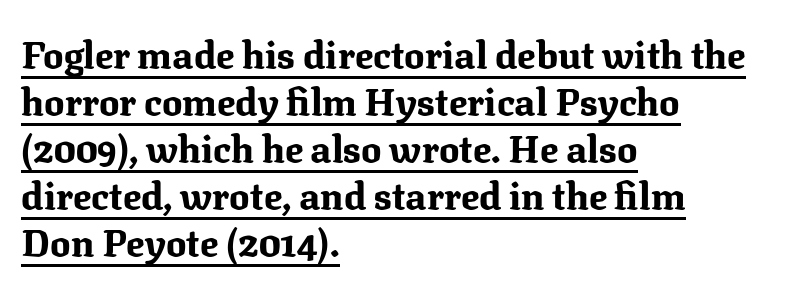
{"serif": "yes", "italic": "no", "bold": "yes", "weight": "bold", "width": "normal", "stroke_contrast": "medium", "x_height": "medium", "monospaced": "no", "underline": "yes", "align": "left", "line_spacing_ratio": 1.24, "letter_spacing": "normal", "letter_spacing_em": 0.0, "glyph_px": 38}
